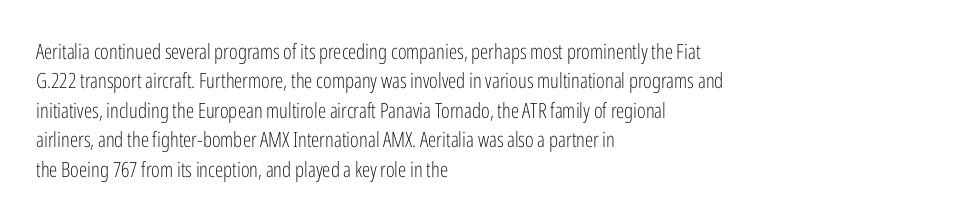
{"italic": "no", "bold": "no", "underline": "no", "align": "left", "line_spacing": "normal", "line_spacing_ratio": 1.4, "letter_spacing": "normal", "letter_spacing_em": 0.0, "glyph_px": 21}
